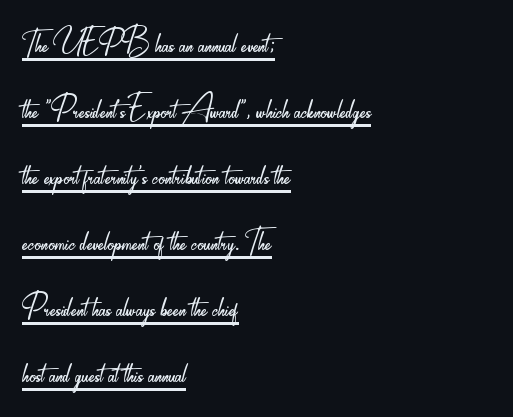
The image shows 41 px light, condensed sans-serif type; set left-aligned, normal line spacing (1.61x), normal letter spacing, underlined; low stroke contrast and a small x-height.
